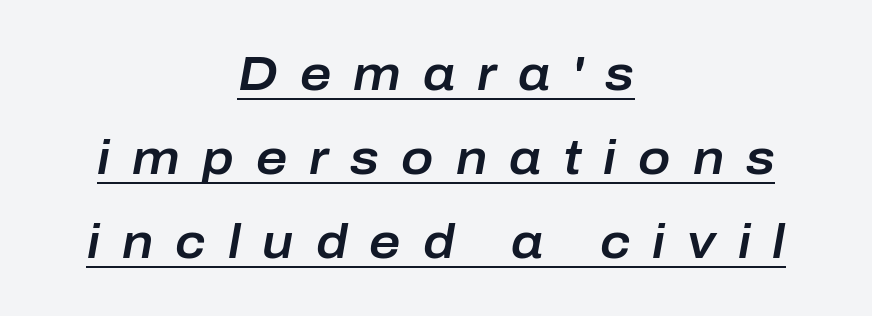
The image shows 48 px text type, italic (leaning right); set centered, line spacing 1.75x, unusually wide letter spacing (+0.46 em), underlined; low stroke contrast and a medium x-height.
